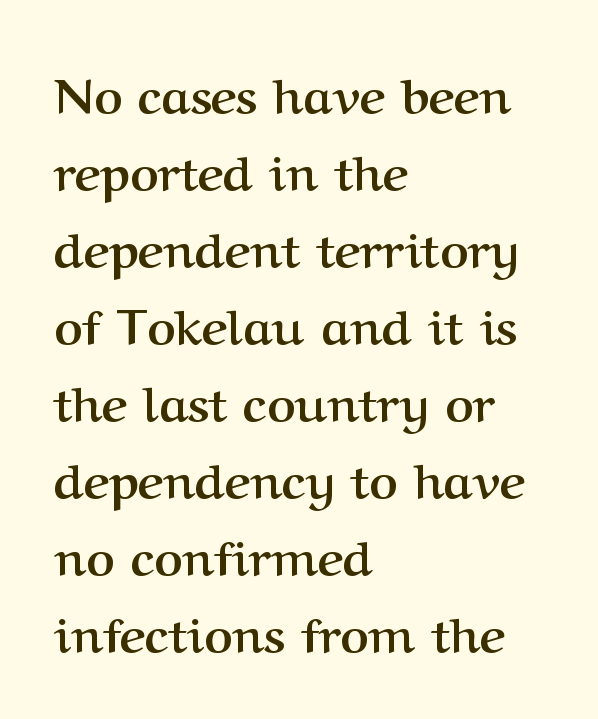
The gap between lines stays unmarked. Default kerning and tracking; the words read as compact shapes. The block of text has a typical density, with ordinary space between rows. The letters stand upright; this is a roman face. This sample has the flowing, uneven cadence of proportional lettering. Every row of glyphs begins at an identical x-position on the left.
